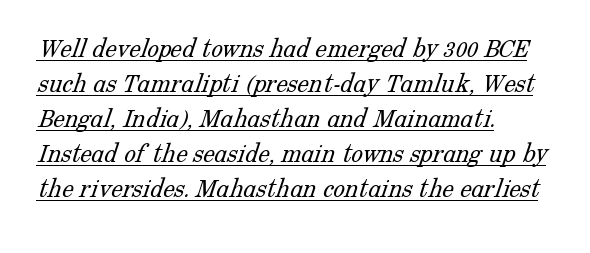
Q: Is the text bold? A: No.
Q: Is the typeface a serif or a sans-serif typeface? A: Serif.
Q: Is the text underlined? A: Yes.
Q: How is the paragraph aligned? A: Left-aligned.
Q: Is the spacing between letters normal or unusually wide? A: Normal.
Q: Width (condensed, normal, or wide)? A: Normal.
Q: Stroke contrast? A: Low.
Q: x-height? A: Medium.
Q: Monospaced? A: No.
